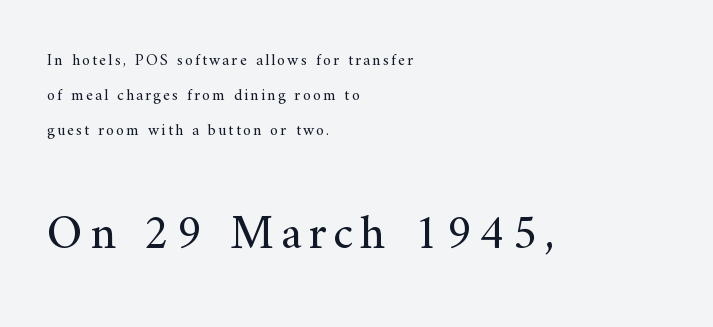
Q: Is the text bold? A: No.
Q: Is the text italic (slanted)? A: No, it is upright.
Q: Is the typeface a serif or a sans-serif typeface? A: Serif.
Q: Is the text underlined? A: No.
Q: How is the paragraph aligned? A: Left-aligned.
Q: Is the spacing between lines tight, normal or loose? A: Loose.
Q: Which block of text is set in a larger size, the first (top) or the second (bottom)? A: The second (bottom) one.
Q: Width (condensed, normal, or wide)? A: Normal.
Q: Stroke contrast? A: Medium.
Q: x-height? A: Small.
Q: Monospaced? A: No.
